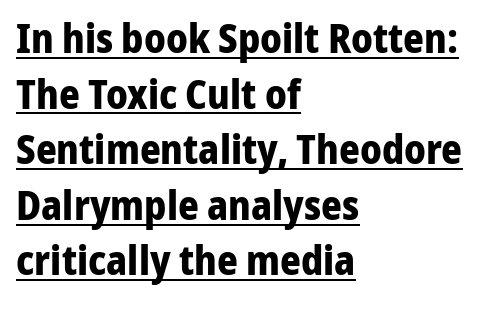
The image shows 40 px bold sans-serif type, upright; set left-aligned, normal line spacing (1.39x), normal letter spacing, underlined; low stroke contrast and a medium x-height.
